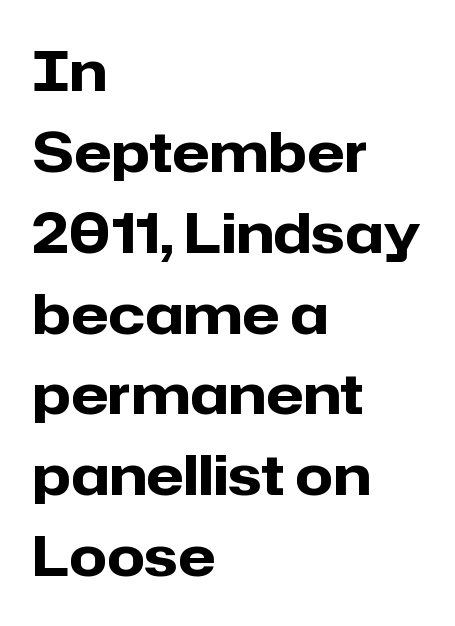
Q: Is the text bold? A: Yes.
Q: Is the text italic (slanted)? A: No, it is upright.
Q: Is the typeface a serif or a sans-serif typeface? A: Sans-serif.
Q: Is the text underlined? A: No.
Q: How is the paragraph aligned? A: Left-aligned.
Q: Is the spacing between letters normal or unusually wide? A: Normal.
Q: Is the spacing between lines tight, normal or loose? A: Normal.
Q: Width (condensed, normal, or wide)? A: Normal.
Q: Stroke contrast? A: Low.
Q: x-height? A: Medium.
Q: Monospaced? A: No.
